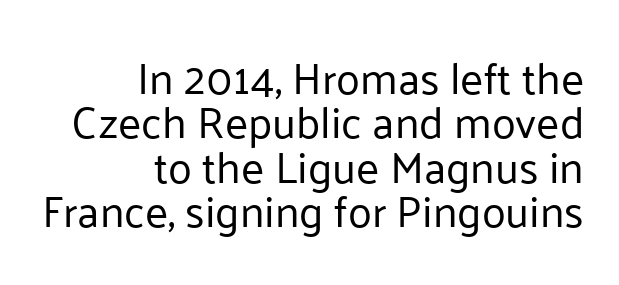
{"serif": "no", "italic": "no", "bold": "no", "weight": "regular", "width": "normal", "stroke_contrast": "low", "x_height": "medium", "monospaced": "no", "underline": "no", "align": "right", "line_spacing": "tight", "line_spacing_ratio": 1.01, "letter_spacing": "normal", "letter_spacing_em": 0.0, "glyph_px": 44}
